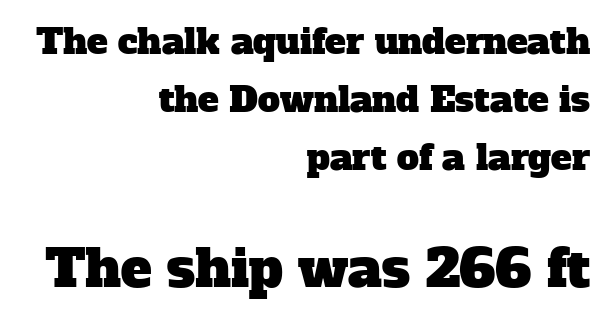
{"serif": "yes", "width": "normal", "stroke_contrast": "low", "x_height": "medium", "monospaced": "no", "underline": "no", "align": "right", "line_spacing": "normal", "line_spacing_ratio": 1.66, "letter_spacing": "normal", "letter_spacing_em": 0.0, "larger_block": "second", "size_ratio": 1.49, "glyph_px": 52}
